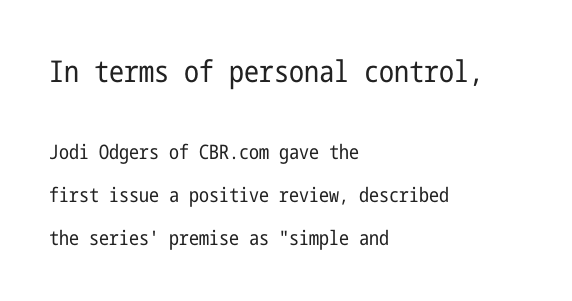
{"serif": "no", "italic": "no", "bold": "no", "weight": "regular", "width": "condensed", "stroke_contrast": "low", "x_height": "medium", "underline": "no", "align": "left", "line_spacing": "loose", "line_spacing_ratio": 2.15, "letter_spacing": "normal", "letter_spacing_em": 0.0, "larger_block": "first", "size_ratio": 1.5, "glyph_px": 30}
